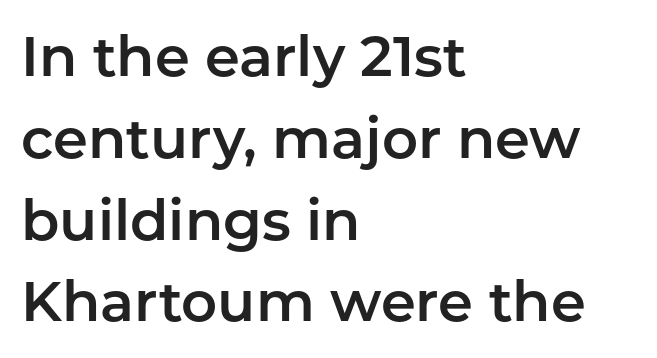
{"serif": "no", "italic": "no", "width": "normal", "stroke_contrast": "low", "x_height": "medium", "monospaced": "no", "underline": "no", "align": "left", "line_spacing": "normal", "line_spacing_ratio": 1.46, "letter_spacing": "normal", "letter_spacing_em": 0.0, "glyph_px": 56}
